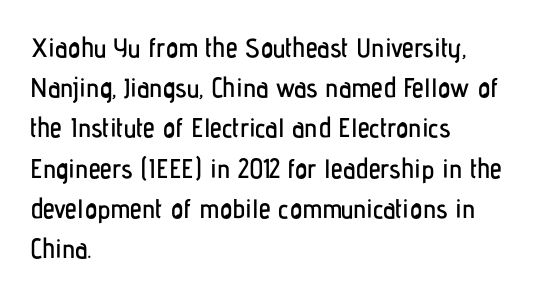
Q: Is the text italic (slanted)? A: No, it is upright.
Q: Is the text underlined? A: No.
Q: How is the paragraph aligned? A: Left-aligned.
Q: Is the spacing between letters normal or unusually wide? A: Normal.
Q: Is the spacing between lines tight, normal or loose? A: Normal.
